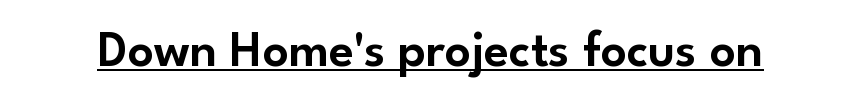
Q: Is the text italic (slanted)? A: No, it is upright.
Q: Is the typeface a serif or a sans-serif typeface? A: Sans-serif.
Q: Is the text underlined? A: Yes.
Q: Is the spacing between letters normal or unusually wide? A: Normal.
Q: Width (condensed, normal, or wide)? A: Normal.
Q: Stroke contrast? A: Low.
Q: x-height? A: Small.
Q: Monospaced? A: No.
